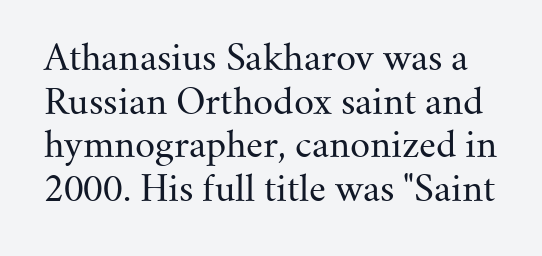
Heaviness? Minimal to ordinary, like unemphasized prose. The vertical gap from one line to the next is medium. Type style note: has serifs. Varying glyph widths throughout — classic text-font behaviour. A typesetter would call this zero additional tracking.
